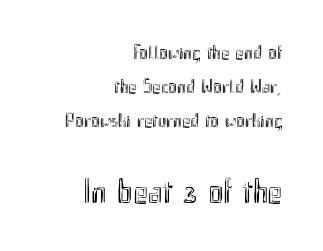
The image shows 35 px condensed type, upright; set right-aligned, normal line spacing (1.7x), normal letter spacing, not underlined; the second (bottom) block is 1.75x larger; a small x-height.
